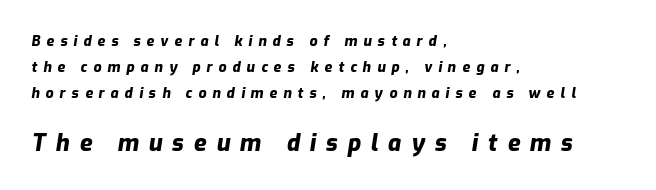
The specimen omits any rule beneath the text block's lines. All the whitespace from short lines collects on the right. The sample has been set heavy, in full bold. If you squint, the bottom block still reads clearly — it's the larger of the two. There's an unmistakable incline to the writing here. Here the glyphs are tracked loosely, breaking word shapes into spaced letters.
